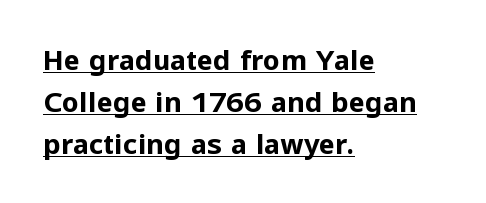
Whoever set this chose a conventional vertical rhythm. A typographer would call this underscored text. This is the regular roman posture of the typeface. This sample uses plain, unmodified letter spacing. Is the type bold? Yes — the strokes are clearly thick and heavy.
